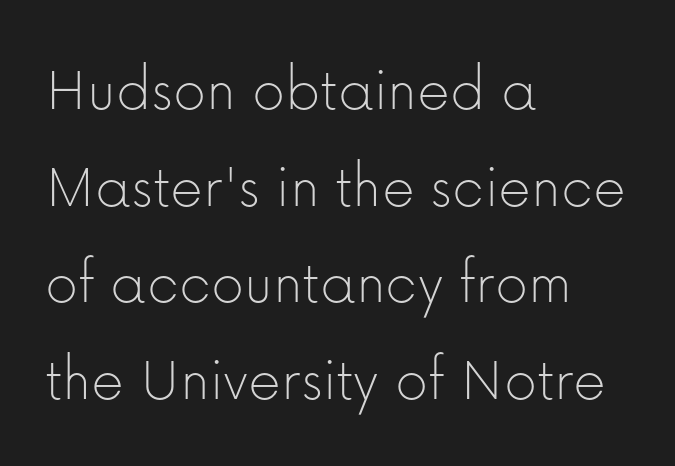
Q: Is the text bold? A: No.
Q: Is the text italic (slanted)? A: No, it is upright.
Q: Is the typeface a serif or a sans-serif typeface? A: Sans-serif.
Q: Is the text underlined? A: No.
Q: How is the paragraph aligned? A: Left-aligned.
Q: Is the spacing between letters normal or unusually wide? A: Normal.
Q: Is the spacing between lines tight, normal or loose? A: Normal.
Q: Width (condensed, normal, or wide)? A: Normal.
Q: Stroke contrast? A: Low.
Q: x-height? A: Medium.
Q: Monospaced? A: No.
